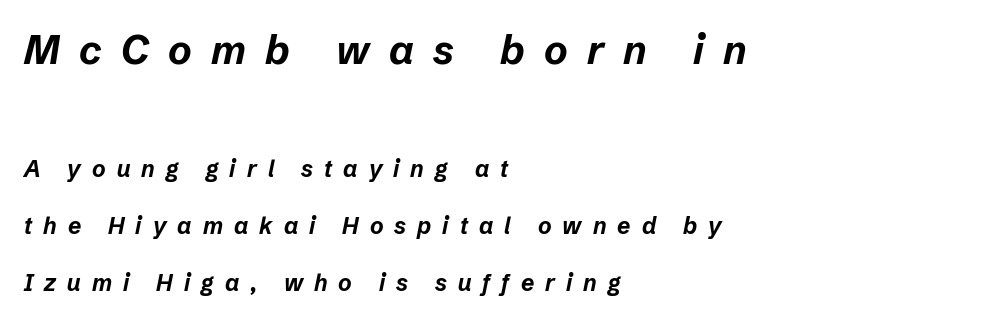
Q: Is the text bold? A: Yes.
Q: Is the text italic (slanted)? A: Yes, it leans right by about 12 degrees.
Q: Is the text underlined? A: No.
Q: How is the paragraph aligned? A: Left-aligned.
Q: Is the spacing between letters normal or unusually wide? A: Unusually wide.
Q: Is the spacing between lines tight, normal or loose? A: Loose.
Q: Which block of text is set in a larger size, the first (top) or the second (bottom)? A: The first (top) one.
Q: Width (condensed, normal, or wide)? A: Normal.
Q: Stroke contrast? A: Low.
Q: x-height? A: Medium.
Q: Monospaced? A: No.
